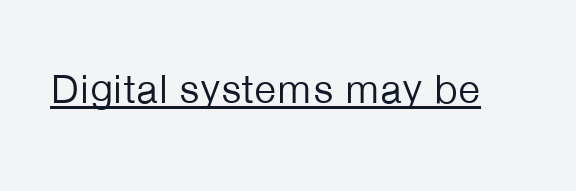
Regarding serifs, this sample does without them. Weight: in the light-to-regular range. The gaps between neighbouring characters are ordinary and unremarkable. The letters stand straight up with perfectly vertical stems. These characters rest on top of a visible drawn line. Here the designer chose a conventional face with non-uniform glyph widths.
